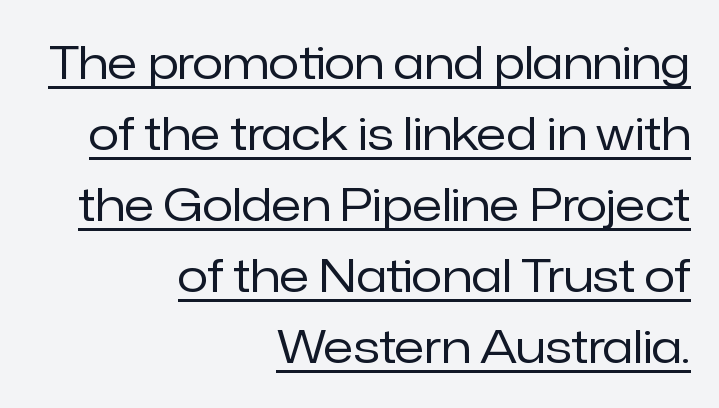
Typographically, this falls in the sans-serif category. A student would call this right alignment; a typographer would say flush right, rag left. Each new line begins a customary step beneath the previous one. The rendering uses natural spacing where letterforms have individual widths. Designer's note — italics off, roman on.
